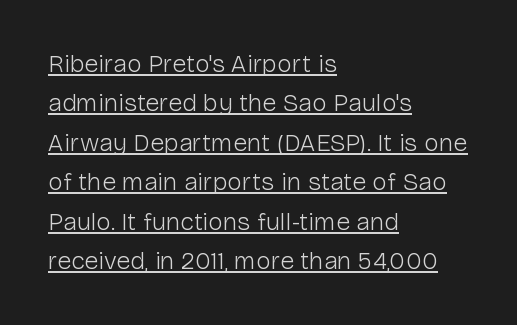
If you drew a line through each stem, it would be perfectly vertical. Reading down the column, the eye jumps a familiar distance to each next line. The strokes carry an ordinary text weight at most. Looks like someone drew a line under every word here. Is the letter spacing exaggerated? No — it looks like the ordinary default. Notice how the passage keeps a crisp vertical edge on the left only.
